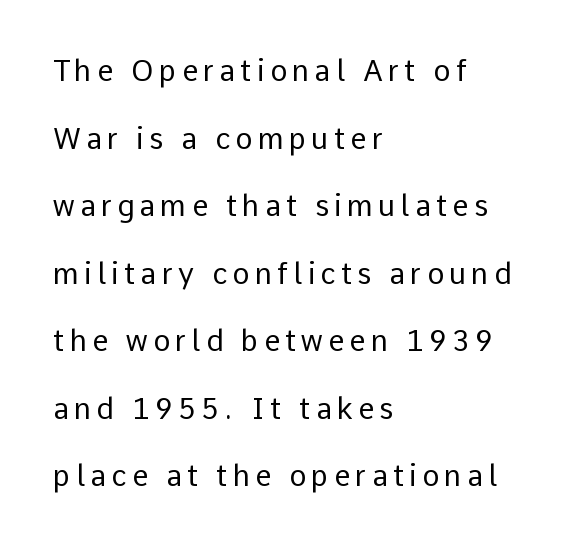
The image shows 29 px regular-weight sans-serif type, upright; set left-aligned, loose line spacing (2.33x), not underlined; low stroke contrast and a medium x-height.
